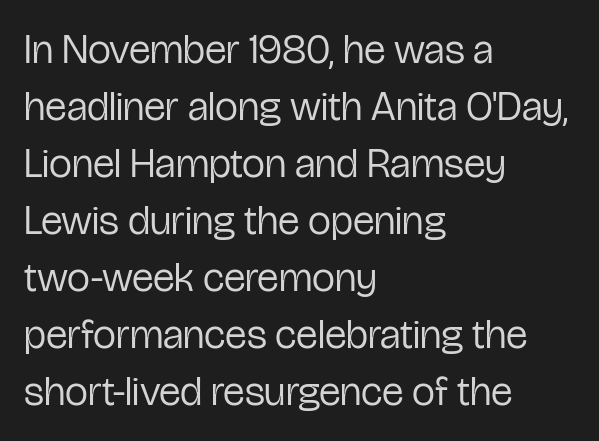
The image shows 41 px regular-weight, condensed sans-serif type, upright; set left-aligned, normal line spacing (1.39x), normal letter spacing, not underlined; low stroke contrast and a medium x-height.
